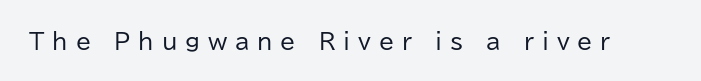
{"italic": "no", "bold": "no", "underline": "no", "letter_spacing": "wide", "letter_spacing_em": 0.36, "glyph_px": 22}
